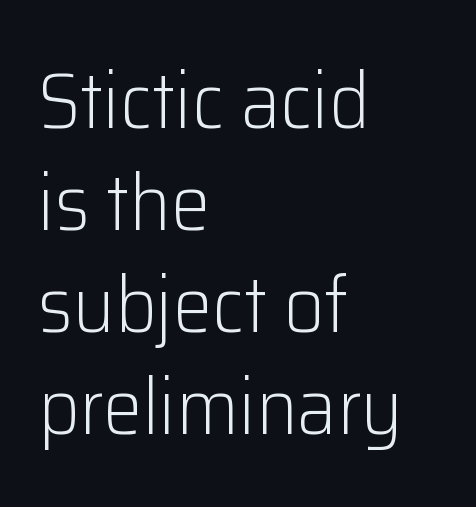
{"serif": "no", "italic": "no", "bold": "no", "weight": "light", "width": "normal", "stroke_contrast": "low", "x_height": "medium", "monospaced": "no", "underline": "no", "align": "left", "line_spacing": "normal", "line_spacing_ratio": 1.29, "letter_spacing": "normal", "letter_spacing_em": 0.0, "glyph_px": 79}
